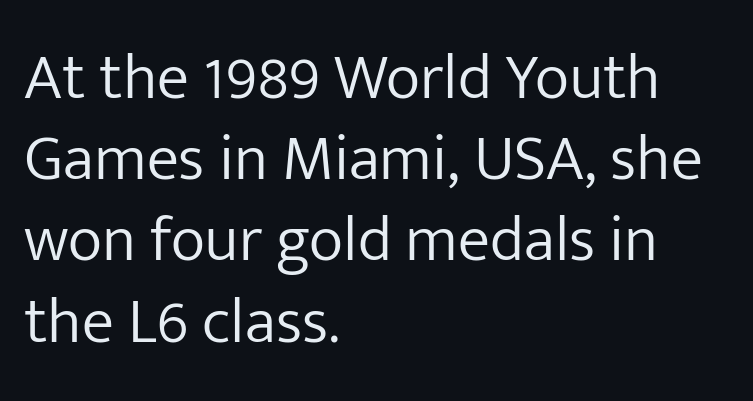
Do the characters align in a grid? No, the font is proportional. Between one letter and the next there's only the usual sliver of space. If you drew a line through each stem, it would be perfectly vertical. Compared with a centered layout, this one pins lines to the left instead. The leading is moderate, giving the passage an even texture.
